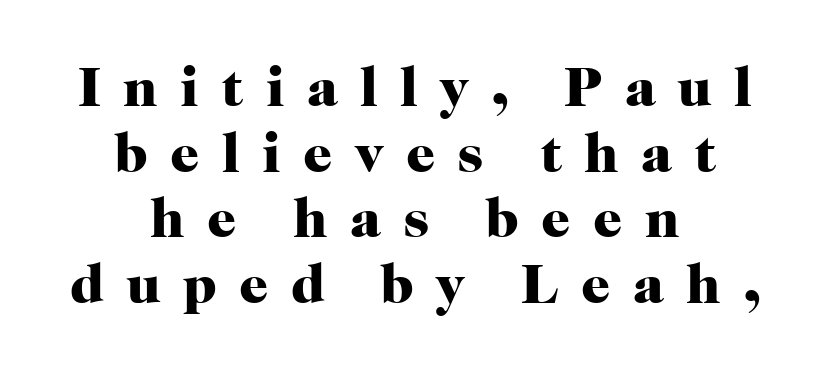
Q: Is the text bold? A: Yes.
Q: Is the text italic (slanted)? A: No, it is upright.
Q: Is the typeface a serif or a sans-serif typeface? A: Serif.
Q: Is the text underlined? A: No.
Q: How is the paragraph aligned? A: Centered.
Q: Is the spacing between letters normal or unusually wide? A: Unusually wide.
Q: Is the spacing between lines tight, normal or loose? A: Tight.
Q: Width (condensed, normal, or wide)? A: Normal.
Q: Stroke contrast? A: High.
Q: x-height? A: Medium.
Q: Monospaced? A: No.
